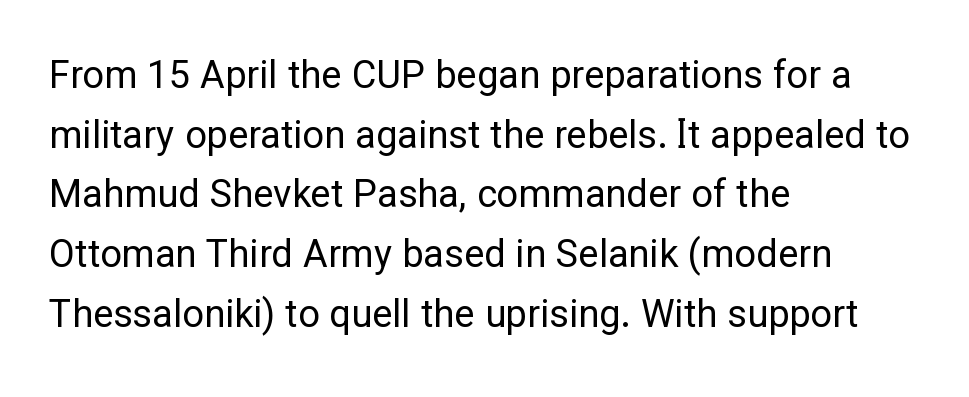
{"serif": "no", "italic": "no", "bold": "no", "weight": "regular", "width": "normal", "stroke_contrast": "low", "x_height": "medium", "monospaced": "no", "underline": "no", "align": "left", "line_spacing": "normal", "line_spacing_ratio": 1.57, "letter_spacing": "normal", "letter_spacing_em": 0.0, "glyph_px": 38}
